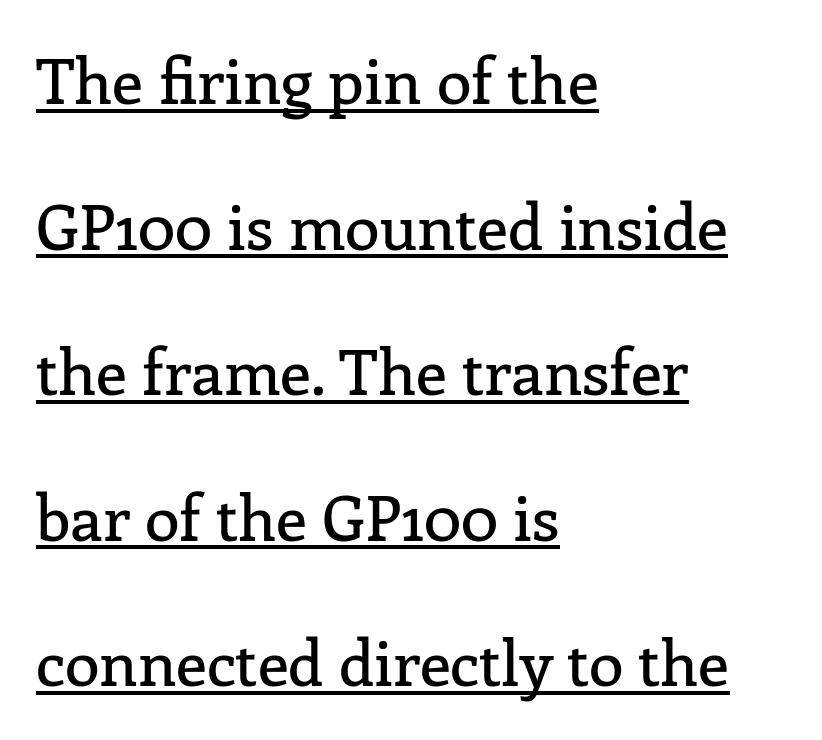
{"serif": "yes", "italic": "no", "width": "normal", "stroke_contrast": "low", "x_height": "medium", "monospaced": "no", "underline": "yes", "align": "left", "line_spacing": "loose", "line_spacing_ratio": 2.31, "letter_spacing": "normal", "letter_spacing_em": 0.0, "glyph_px": 63}
